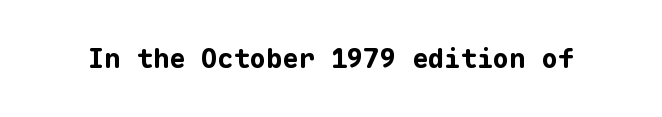
What stands out about the letter spacing? Nothing — it is the standard amount. No italicization has been applied; the sample stays upright. The gap between lines stays unmarked. Thick stems and heavy bowls — unmistakably bold.
